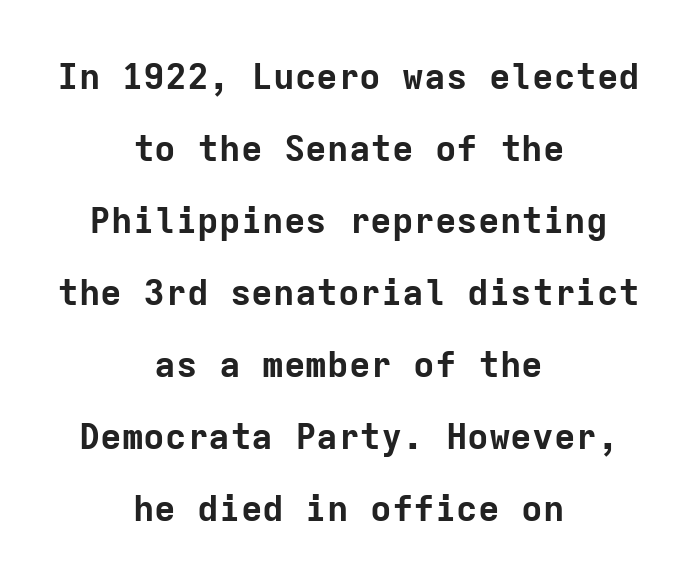
Q: Is the text bold? A: Yes.
Q: Is the text italic (slanted)? A: No, it is upright.
Q: Is the typeface a serif or a sans-serif typeface? A: Sans-serif.
Q: Is the text underlined? A: No.
Q: How is the paragraph aligned? A: Centered.
Q: Is the spacing between letters normal or unusually wide? A: Normal.
Q: Is the spacing between lines tight, normal or loose? A: Loose.
Q: Width (condensed, normal, or wide)? A: Normal.
Q: Stroke contrast? A: Low.
Q: x-height? A: Medium.
Q: Monospaced? A: Yes.
